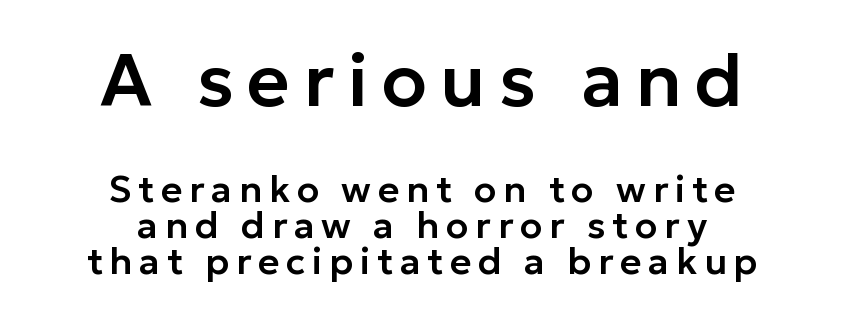
Q: Is the text italic (slanted)? A: No, it is upright.
Q: Is the typeface a serif or a sans-serif typeface? A: Sans-serif.
Q: Is the text underlined? A: No.
Q: How is the paragraph aligned? A: Centered.
Q: Is the spacing between lines tight, normal or loose? A: Tight.
Q: Which block of text is set in a larger size, the first (top) or the second (bottom)? A: The first (top) one.
Q: Width (condensed, normal, or wide)? A: Normal.
Q: Stroke contrast? A: Low.
Q: x-height? A: Medium.
Q: Monospaced? A: No.
